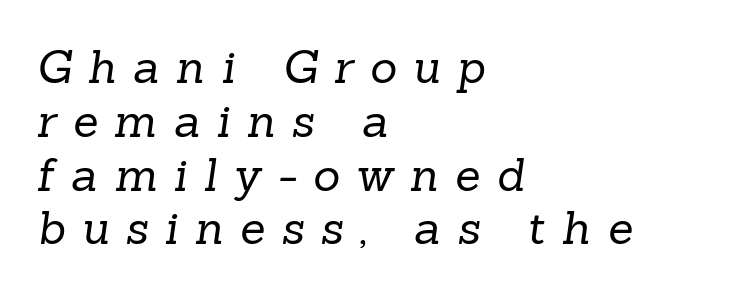
The image shows 46 px regular-weight serif type; set left-aligned, line spacing 1.17x, unusually wide letter spacing (+0.36 em), not underlined; low stroke contrast and a medium x-height.
